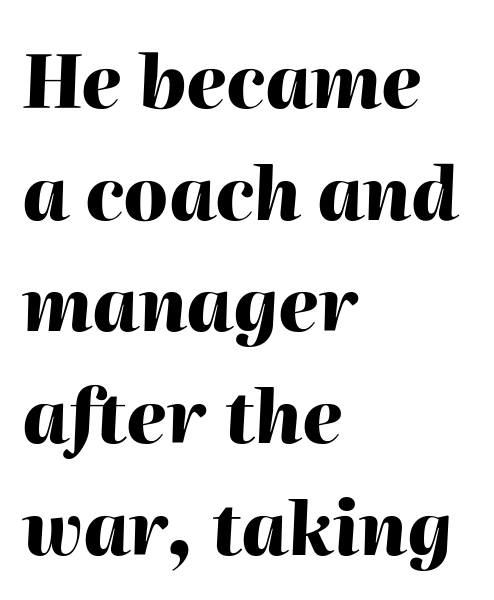
Q: Is the text bold? A: Yes.
Q: Is the text italic (slanted)? A: Yes, it leans right by about 2 degrees.
Q: Is the text underlined? A: No.
Q: How is the paragraph aligned? A: Left-aligned.
Q: Is the spacing between letters normal or unusually wide? A: Normal.
Q: Is the spacing between lines tight, normal or loose? A: Normal.
Q: Width (condensed, normal, or wide)? A: Normal.
Q: Stroke contrast? A: High.
Q: x-height? A: Medium.
Q: Monospaced? A: No.
